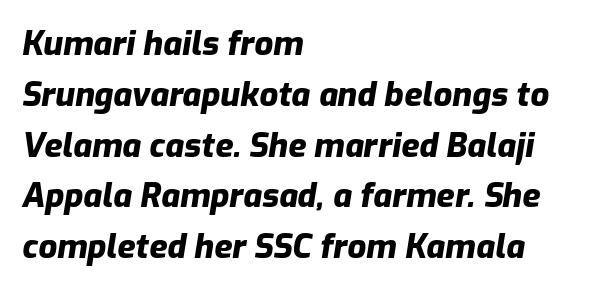
The passage shown is typed in a proportional face where columns would drift. How would I describe the line gaps? Plain and ordinary. The passage shown has conventional tracking throughout. The foot of each line stays bare and open.
